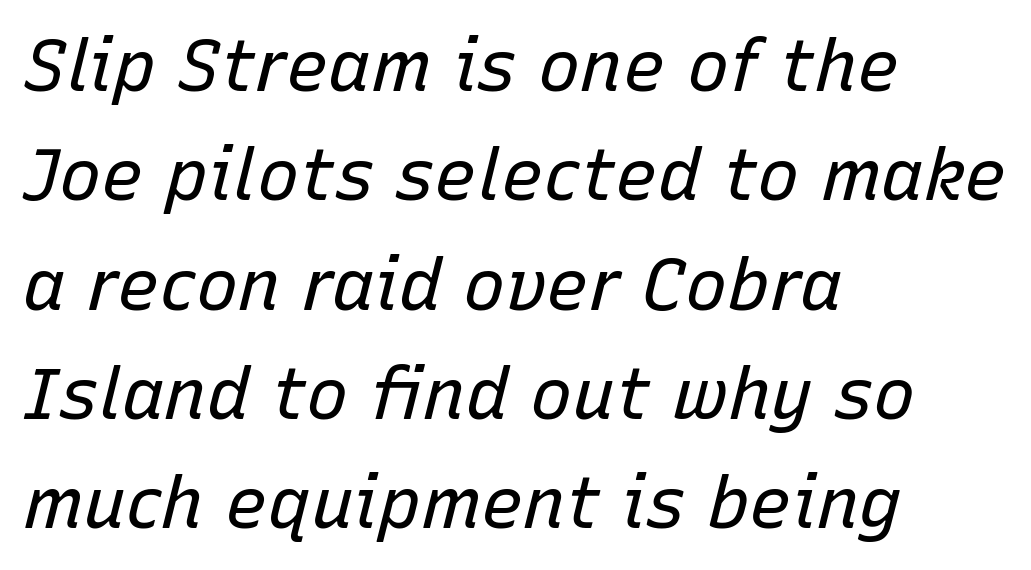
The image shows 71 px regular-weight type, italic (leaning right); set left-aligned, normal line spacing (1.54x), normal letter spacing, not underlined; low stroke contrast and a medium x-height.
